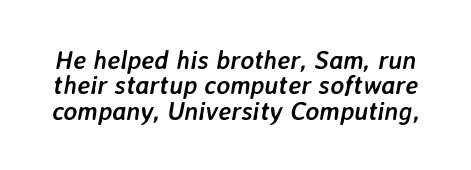
Q: Is the text bold? A: Yes.
Q: Is the text italic (slanted)? A: Yes, it leans right by about 7 degrees.
Q: Is the text underlined? A: No.
Q: Is the spacing between letters normal or unusually wide? A: Normal.
Q: Is the spacing between lines tight, normal or loose? A: Tight.
